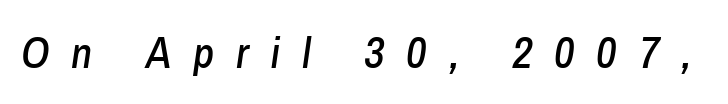
Emphasis-style slanted type is in use. The tracking jumps out immediately: characters are airy and widely separated. Underlining? Definitely not there. Do the characters align in a grid? No, the font is proportional.
